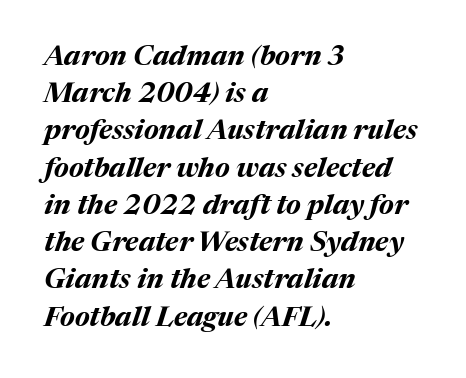
Q: Is the text bold? A: Yes.
Q: Is the text italic (slanted)? A: Yes, it leans right by about 17 degrees.
Q: Is the text underlined? A: No.
Q: How is the paragraph aligned? A: Left-aligned.
Q: Is the spacing between letters normal or unusually wide? A: Normal.
Q: Is the spacing between lines tight, normal or loose? A: Normal.
Q: Width (condensed, normal, or wide)? A: Normal.
Q: Stroke contrast? A: Medium.
Q: x-height? A: Medium.
Q: Monospaced? A: No.
